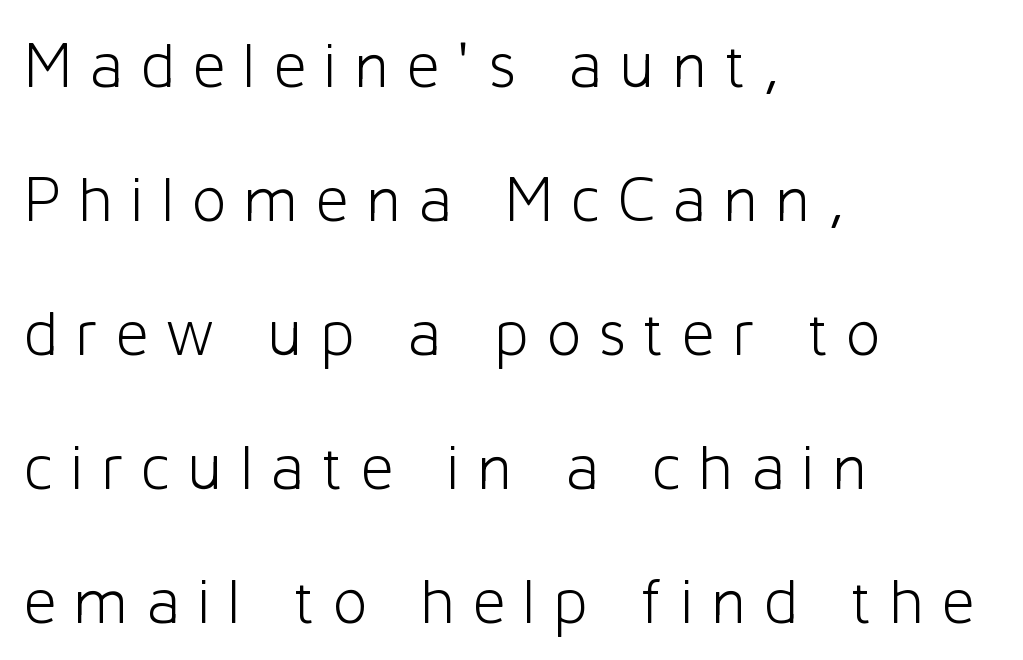
Each new line begins a long way beneath the previous one. Stroke thickness stays within the range of a standard reading face or lighter. Do the letters lean? They stand straight. These lines are rendered in a variable-pitch font. The type family on display is of the sans-serif kind. Anything drawn beneath the words? Only blank space.
